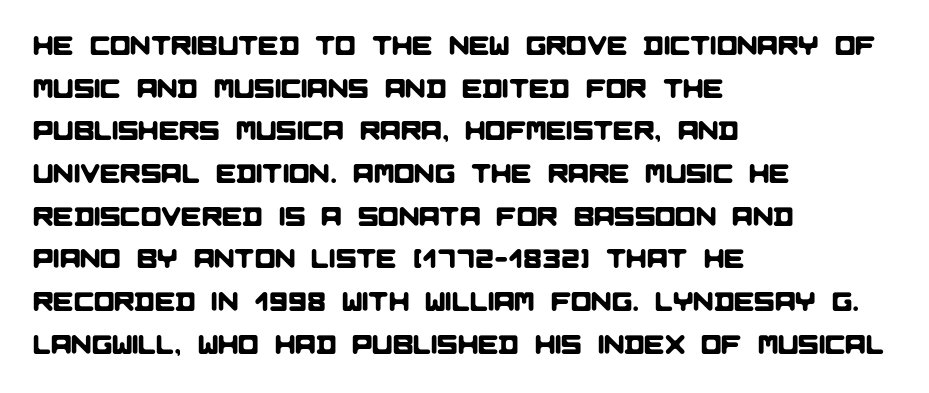
The rendering uses a moderate line-height, typical for paragraphs. Caption: standard tracking, unaltered. Check the space under the baseline: it is left empty. These lines are set flush left with a ragged right edge.
